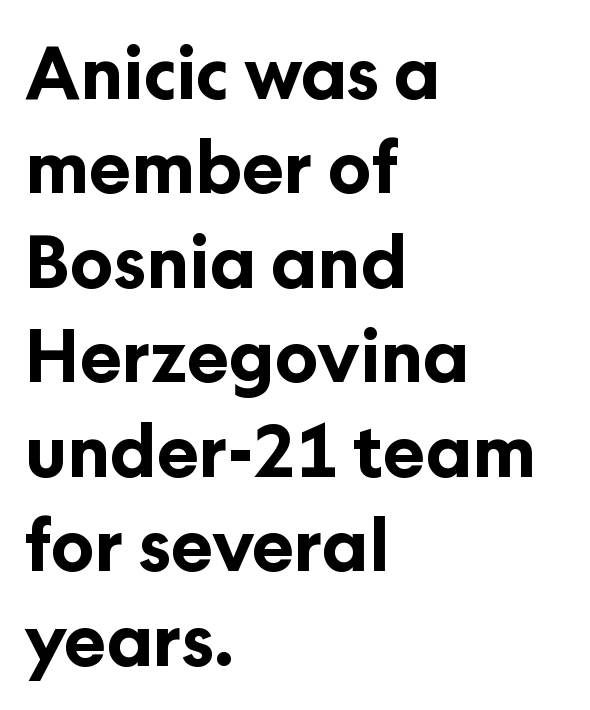
{"serif": "no", "italic": "no", "bold": "yes", "weight": "bold", "width": "normal", "stroke_contrast": "low", "x_height": "medium", "monospaced": "no", "underline": "no", "align": "left", "line_spacing": "normal", "line_spacing_ratio": 1.33, "letter_spacing": "normal", "letter_spacing_em": 0.0, "glyph_px": 71}
